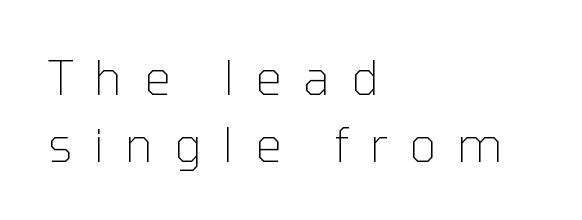
{"serif": "no", "italic": "no", "bold": "no", "weight": "thin", "width": "normal", "stroke_contrast": "low", "x_height": "medium", "monospaced": "no", "underline": "no", "align": "left", "line_spacing": "normal", "line_spacing_ratio": 1.42, "letter_spacing": "wide", "letter_spacing_em": 0.45, "glyph_px": 47}
